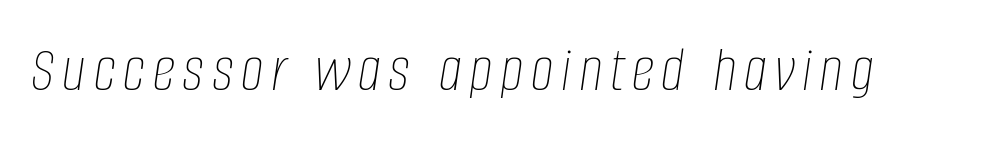
The image shows 65 px thin, condensed type, italic (leaning right); set not underlined; low stroke contrast and a large x-height.
